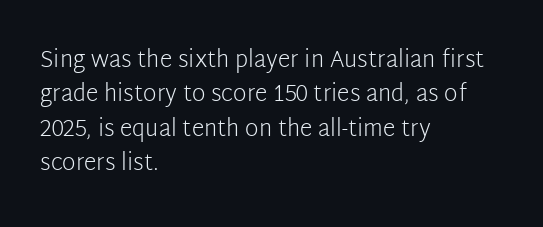
Observe the ordinary spacing: letters are neighbours, not strangers. Only glyphs here, with clear space below each row. Honestly, the row spacing looks completely unremarkable. No letter is thick-stroked: the sample isn't bold.
